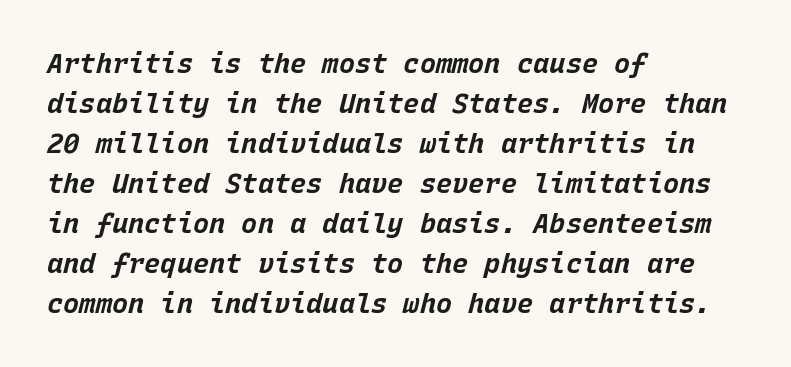
Q: Is the text bold? A: Yes.
Q: Is the text italic (slanted)? A: Yes, it leans right by about 15 degrees.
Q: Is the text underlined? A: No.
Q: How is the paragraph aligned? A: Left-aligned.
Q: Is the spacing between letters normal or unusually wide? A: Normal.
Q: Is the spacing between lines tight, normal or loose? A: Normal.
